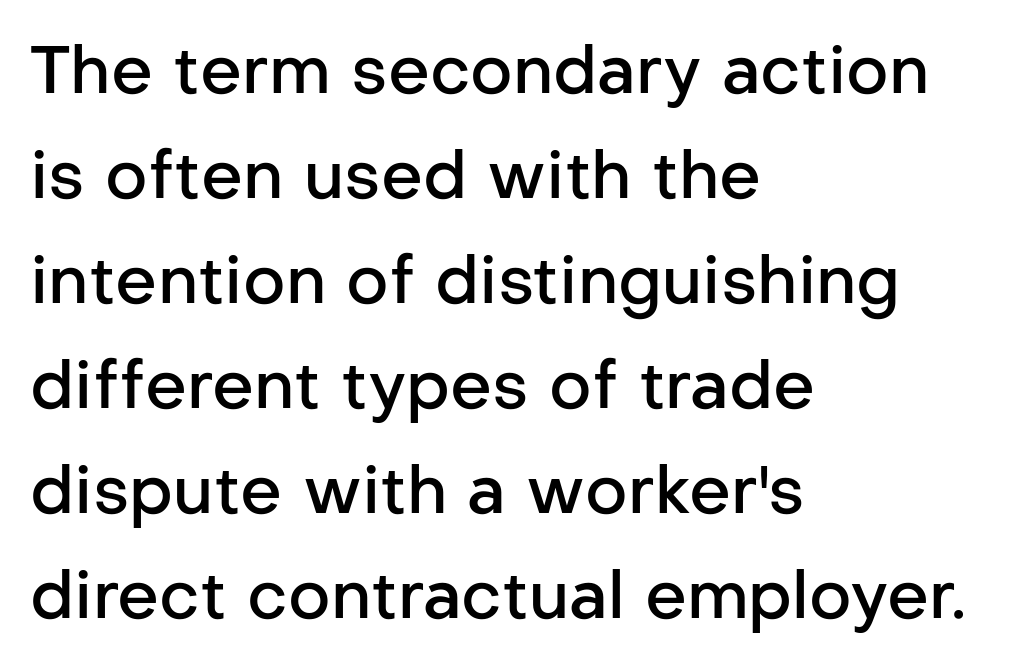
The image shows 66 px semibold sans-serif type, upright; set left-aligned, normal line spacing (1.59x), normal letter spacing, not underlined; low stroke contrast and a medium x-height.
